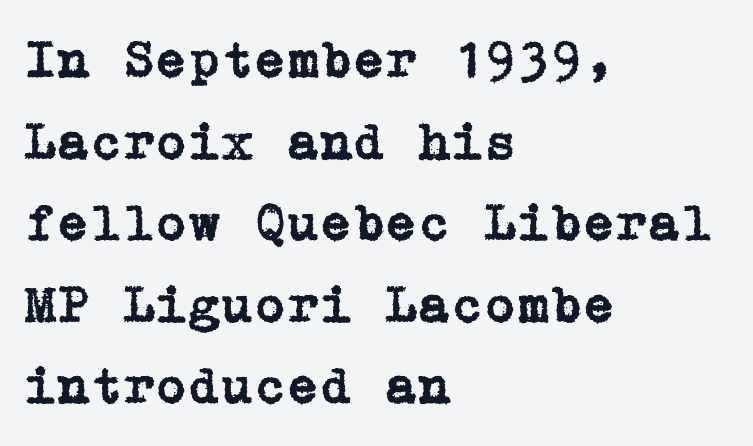
The image shows 53 px serif type, upright; set left-aligned, normal line spacing (1.54x), normal letter spacing, not underlined; low stroke contrast and a medium x-height.
